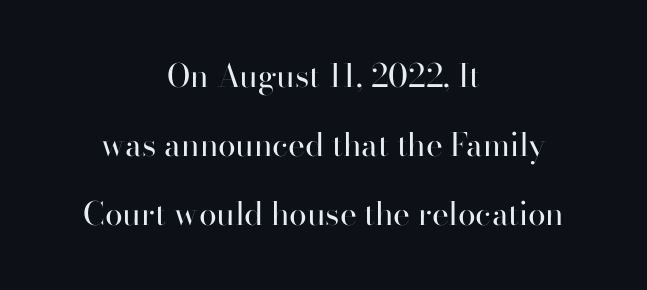
{"serif": "no", "italic": "no", "bold": "no", "weight": "regular", "width": "normal", "stroke_contrast": "high", "x_height": "small", "monospaced": "no", "underline": "no", "align": "center", "line_spacing": "loose", "line_spacing_ratio": 2.16, "letter_spacing": "normal", "letter_spacing_em": 0.0, "glyph_px": 32}
